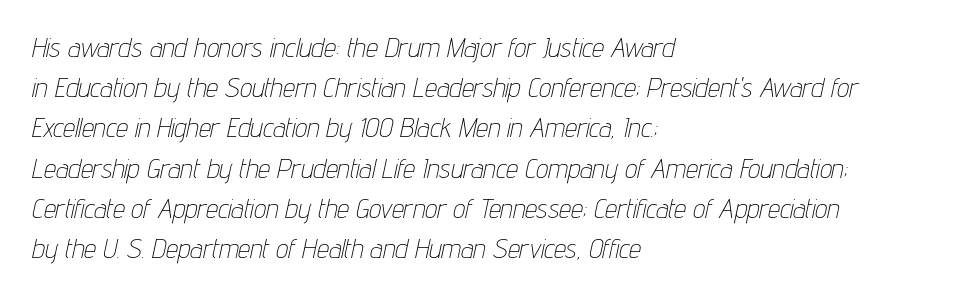
The image shows 27 px text type, italic (leaning right); set left-aligned, normal line spacing (1.49x), normal letter spacing, not underlined.
